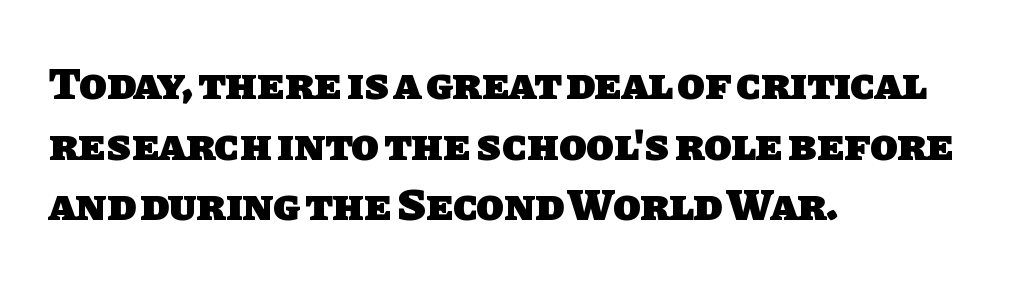
The text was rendered using a sans face with plain stroke endings. A student would call this left alignment; a typographer would say flush left, rag right. The tracking reads as untouched default to a designer's eye. The designer left line spacing at the default. Lines of text with bare space underneath. The typesetting leans heavy: a genuine bold.
